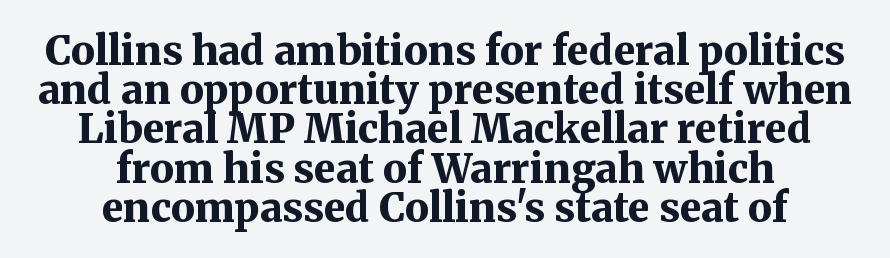
{"serif": "yes", "italic": "no", "bold": "yes", "weight": "bold", "width": "normal", "stroke_contrast": "medium", "x_height": "medium", "monospaced": "no", "underline": "no", "align": "center", "line_spacing": "tight", "line_spacing_ratio": 0.98, "letter_spacing": "normal", "letter_spacing_em": 0.0, "glyph_px": 40}
